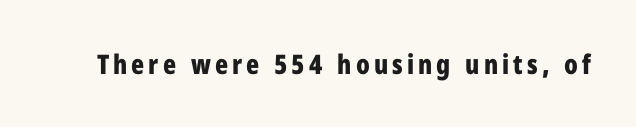
{"italic": "no", "bold": "yes", "underline": "no", "glyph_px": 27}
